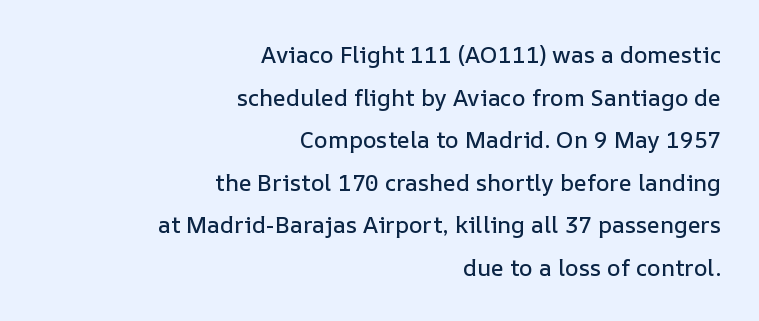
Q: Is the text italic (slanted)? A: No, it is upright.
Q: Is the text underlined? A: No.
Q: How is the paragraph aligned? A: Right-aligned.
Q: Is the spacing between letters normal or unusually wide? A: Normal.
